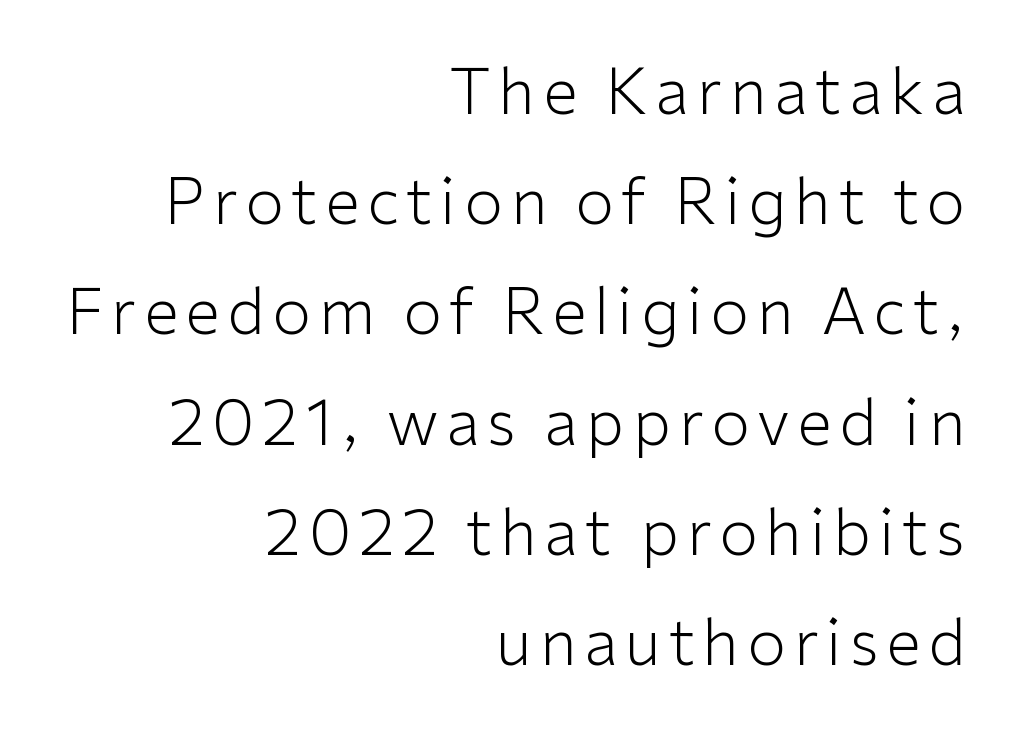
Type style note: lacks serifs. This sample is right-justified, so line beginnings fall wherever the words allow. A typesetter would call this proportional, since set widths differ per character. The passage shown is not bold in any degree. The space beneath each line is pristine and unruled. Nope, not italic — everything's standing straight.
